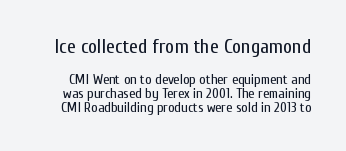
The image shows 20 px text type, upright; set tight line spacing (1.0x), normal letter spacing, not underlined; the first (top) block is 1.43x larger.
